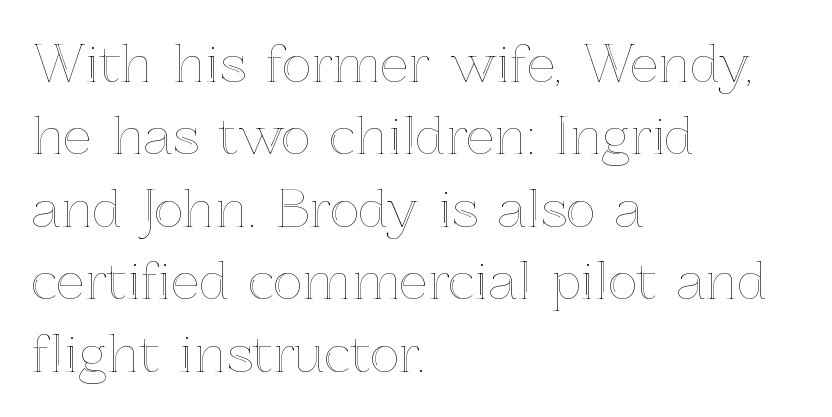
{"italic": "no", "width": "normal", "x_height": "medium", "monospaced": "no", "underline": "no", "align": "left", "line_spacing": "normal", "line_spacing_ratio": 1.45, "letter_spacing": "normal", "letter_spacing_em": 0.0, "glyph_px": 50}
